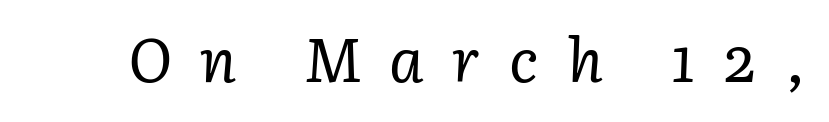
Only glyphs here, with clear space below each row. The letters are spread apart with noticeably loose tracking. Do the characters align in a grid? No, the font is proportional. Nothing heavy about these letters — not bold at all.
